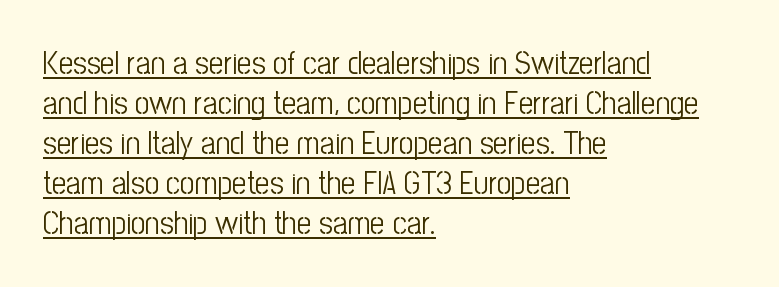
One-word summary of the alignment: left. Baseline-to-baseline distance is the conventional proportion of letter height. Letter spacing: default. Has an underline been added? It has. Looks like regular typesetting: each glyph gets only the width it needs. Characters remain perfectly vertical along every line.
